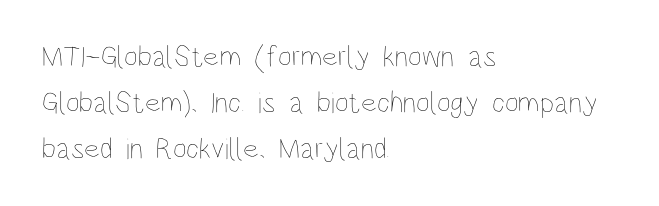
Q: Is the text bold? A: No.
Q: Is the text italic (slanted)? A: No, it is upright.
Q: Is the text underlined? A: No.
Q: How is the paragraph aligned? A: Left-aligned.
Q: Is the spacing between letters normal or unusually wide? A: Normal.
Q: Is the spacing between lines tight, normal or loose? A: Normal.
Q: Width (condensed, normal, or wide)? A: Condensed.
Q: Stroke contrast? A: Low.
Q: x-height? A: Large.
Q: Monospaced? A: No.
